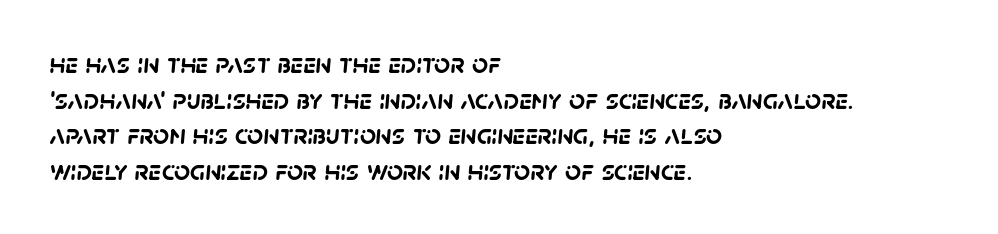
{"serif": "no", "bold": "yes", "weight": "semibold", "width": "normal", "stroke_contrast": "low", "x_height": "large", "monospaced": "no", "underline": "no", "align": "left", "line_spacing": "normal", "line_spacing_ratio": 1.27, "letter_spacing": "normal", "letter_spacing_em": 0.0, "glyph_px": 28}
